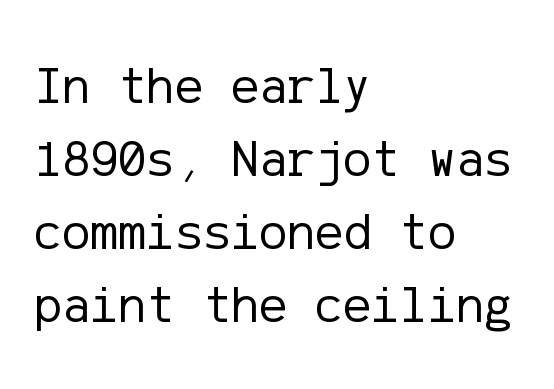
{"serif": "no", "italic": "no", "bold": "no", "weight": "regular", "width": "normal", "stroke_contrast": "low", "x_height": "medium", "underline": "no", "align": "left", "line_spacing": "normal", "line_spacing_ratio": 1.38, "letter_spacing": "normal", "letter_spacing_em": 0.0, "glyph_px": 53}
